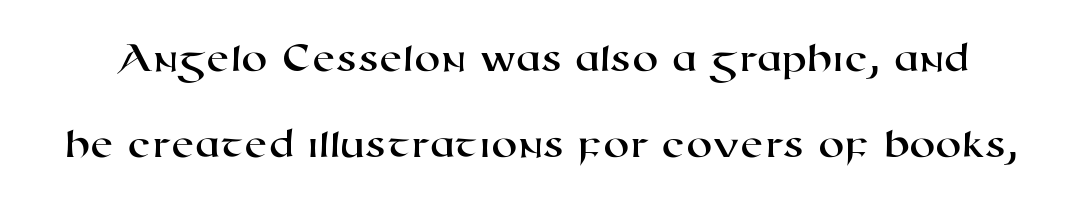
A sans-serif font was chosen for this passage. Rows of type keep a wide berth in the vertical direction. Note the varied advance widths — an 'i' is clearly narrower than an 'm'. Observe the ordinary spacing: letters are neighbours, not strangers. Words float on clear page, feet unadorned.
